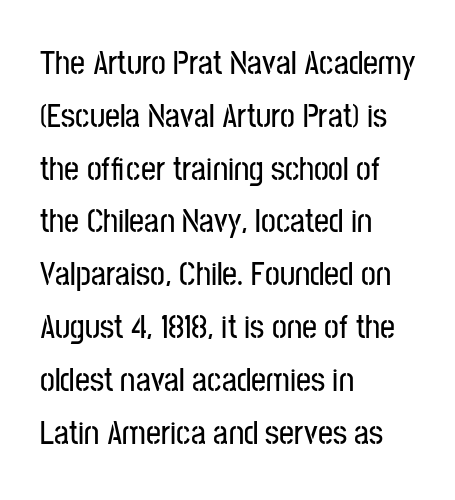
{"serif": "no", "italic": "no", "width": "condensed", "stroke_contrast": "low", "x_height": "medium", "monospaced": "no", "underline": "no", "align": "left", "line_spacing": "normal", "line_spacing_ratio": 1.6, "letter_spacing": "normal", "letter_spacing_em": 0.0, "glyph_px": 33}
